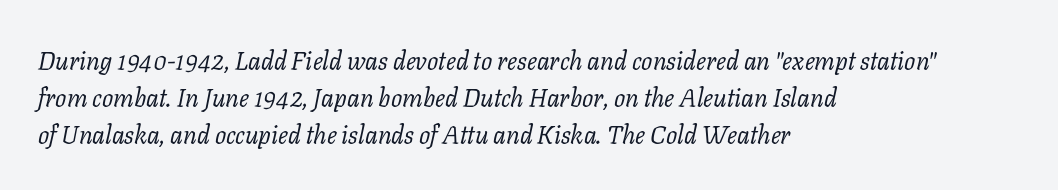
{"italic": "yes", "lean": "right", "slant_degrees": 11, "bold": "no", "underline": "no", "align": "left", "line_spacing": "normal", "line_spacing_ratio": 1.48, "letter_spacing": "normal", "letter_spacing_em": 0.0, "glyph_px": 25}
